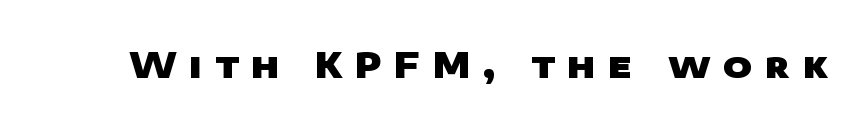
Q: Is the text bold? A: Yes.
Q: Is the typeface a serif or a sans-serif typeface? A: Sans-serif.
Q: Is the text underlined? A: No.
Q: Is the spacing between letters normal or unusually wide? A: Unusually wide.
Q: Width (condensed, normal, or wide)? A: Wide.
Q: Stroke contrast? A: Low.
Q: x-height? A: Large.
Q: Monospaced? A: No.
